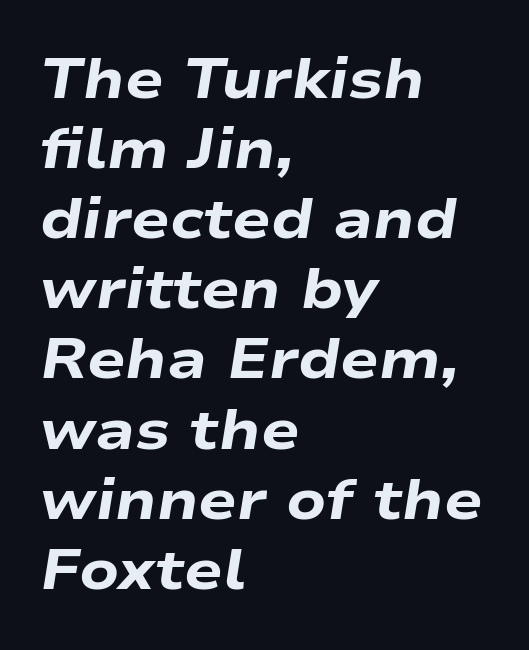
The image shows 57 px heavy, wide type, italic (leaning right); set left-aligned, line spacing 1.23x, normal letter spacing, not underlined; low stroke contrast and a medium x-height.
